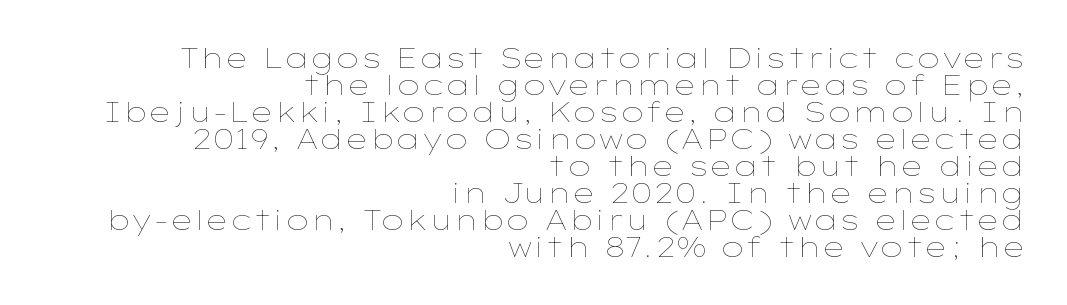
Each stroke keeps to a modest, everyday thickness or less. Successive baselines arrive quickly, one right under another. No extra tracking has been applied to these lines. Beneath every word, the page is bare.
